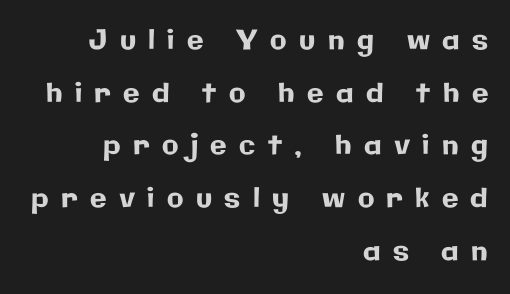
The type is letterspaced generously, with wide tracking. The glyphs are unaccompanied by any horizontal stroke below them. These lines are set flush right with a ragged left edge. A great deal of white space separates one row of letters from the next.
